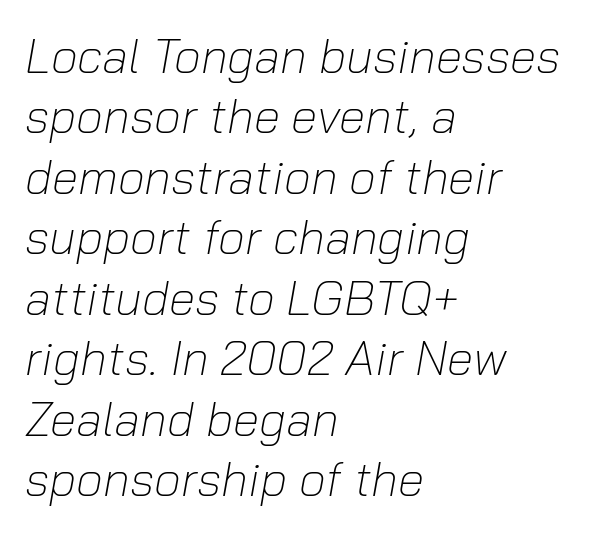
The letters look calm and open, with moderate or lighter stems. The lines sit at an ordinary, default distance from one another. Spacing verdict: proportional, widths tailored to each character. The string is rendered with underlining switched off.
